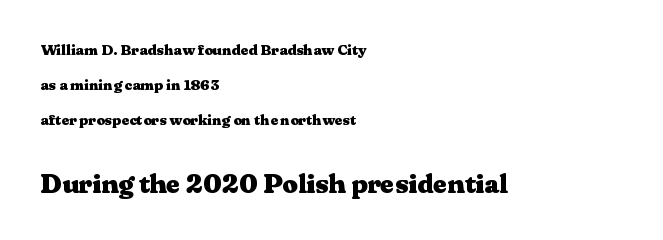
Quick note: underline off. Bold? Absolutely — the strokes are thick and heavy. Unlike italic type, these characters show no tilt at all. The lines are quadded left.
